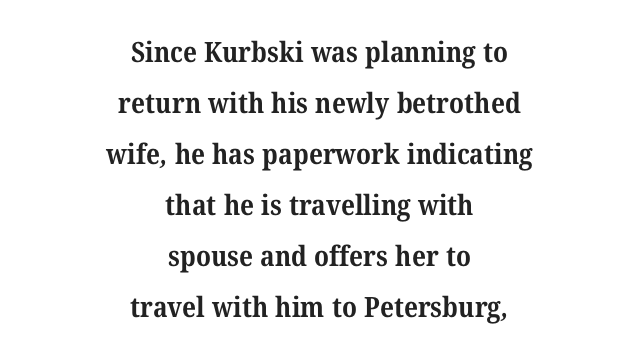
The image shows 28 px bold serif type; set centered, line spacing 1.82x, normal letter spacing, not underlined; medium stroke contrast and a medium x-height.
